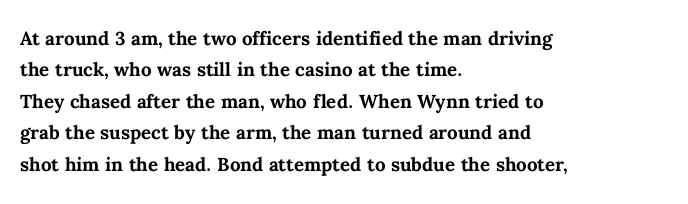
The image shows 25 px bold type, upright; set left-aligned, normal line spacing (1.26x), normal letter spacing, not underlined.
